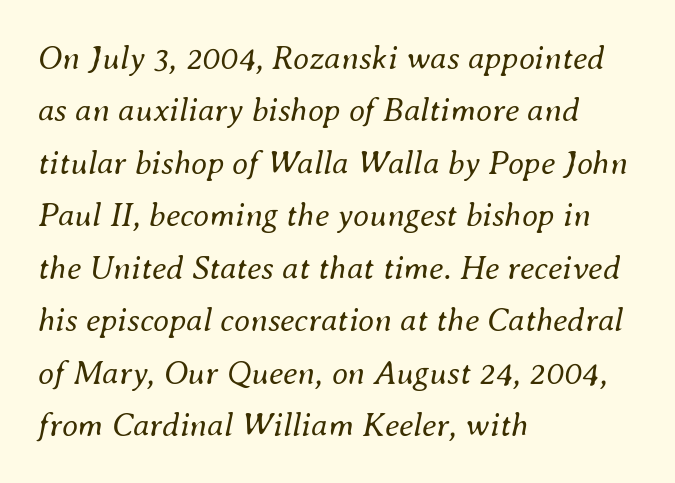
{"italic": "yes", "lean": "right", "slant_degrees": 8, "bold": "no", "weight": "regular", "width": "normal", "stroke_contrast": "medium", "x_height": "small", "monospaced": "no", "underline": "no", "align": "left", "line_spacing": "normal", "line_spacing_ratio": 1.59, "letter_spacing": "normal", "letter_spacing_em": 0.0, "glyph_px": 33}
